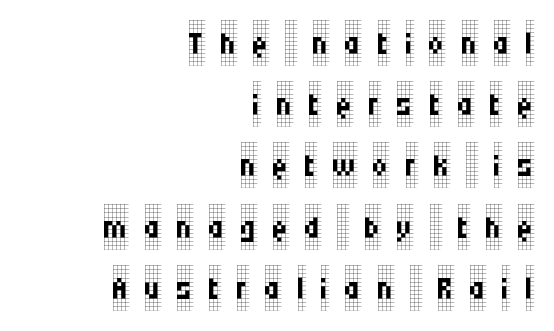
{"serif": "yes", "italic": "no", "bold": "no", "weight": "regular", "width": "condensed", "stroke_contrast": "low", "x_height": "large", "monospaced": "no", "underline": "no", "align": "right", "line_spacing": "normal", "line_spacing_ratio": 1.36, "letter_spacing": "wide", "letter_spacing_em": 0.35, "glyph_px": 45}
